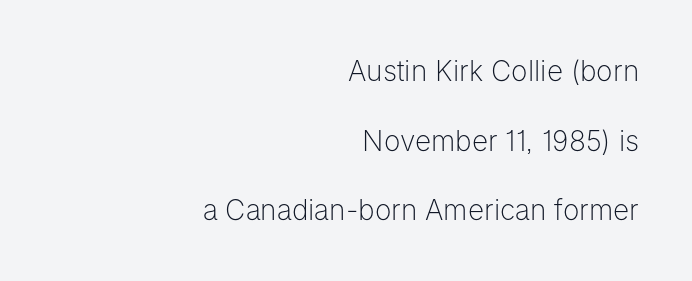
The image shows 28 px light sans-serif type, upright; set right-aligned, loose line spacing (2.49x), normal letter spacing, not underlined; low stroke contrast and a medium x-height.
